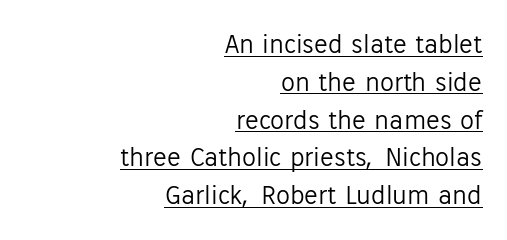
A typesetter would call this leading conventional body-copy spacing. These lines stack with their right ends in a neat column. The characters are drawn with everyday or finer stroke widths. I'd call this a sans setting — the letters go barefoot. The passage shown is underscored from start to finish.
